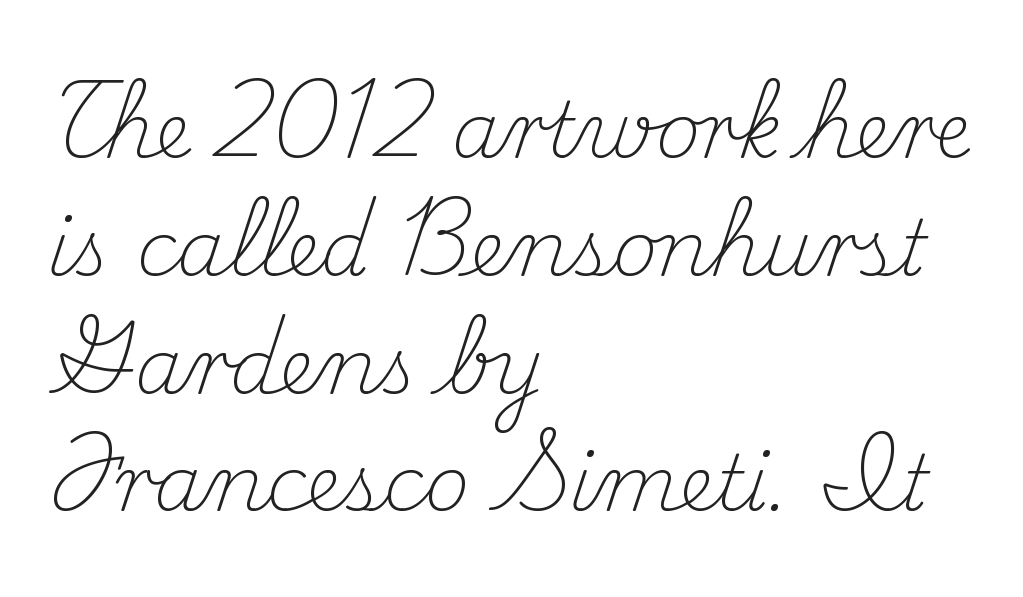
Compared with a typical body face, this is equally light or lighter still. In CSS terms this would be text-align: left. Unlike a clean sans, this face finishes its strokes with serifs. Honestly, there is no underline to notice here at all.
